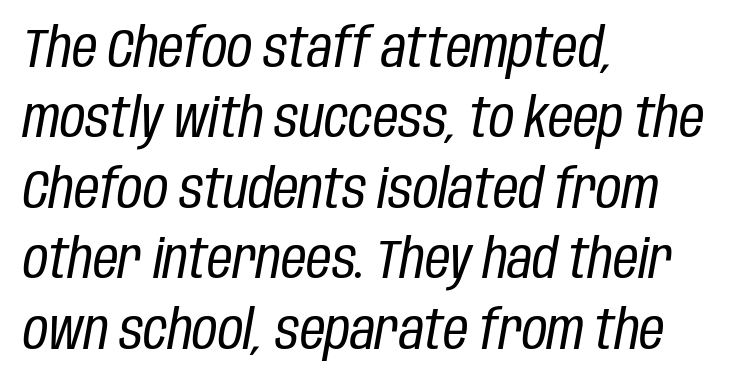
{"italic": "yes", "lean": "right", "slant_degrees": 10, "bold": "no", "weight": "regular", "width": "condensed", "stroke_contrast": "low", "x_height": "large", "monospaced": "no", "underline": "no", "align": "left", "line_spacing": "normal", "line_spacing_ratio": 1.28, "letter_spacing": "normal", "letter_spacing_em": 0.0, "glyph_px": 55}
